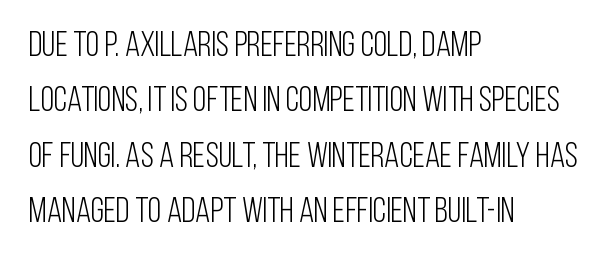
The image shows 35 px light, condensed sans-serif type, upright; set left-aligned, normal line spacing (1.58x), normal letter spacing, not underlined; low stroke contrast and a large x-height.
